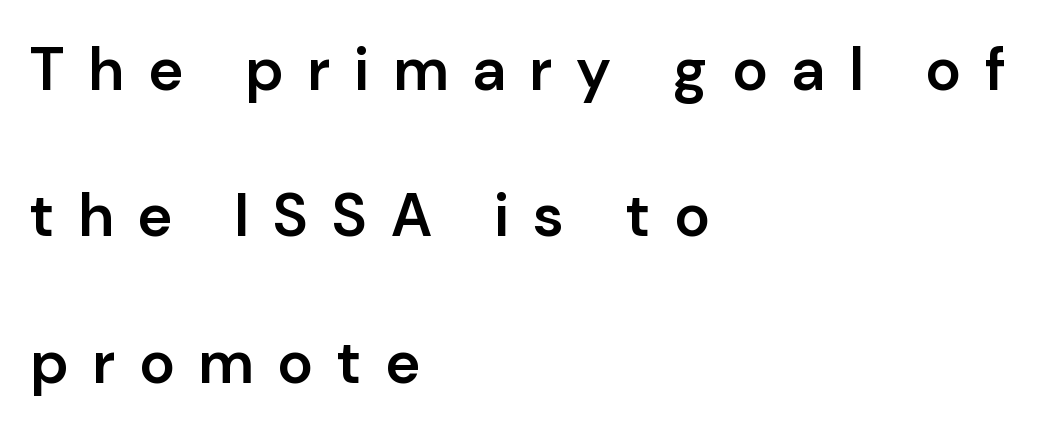
The image shows 60 px semibold sans-serif type, upright; set left-aligned, loose line spacing (2.44x), unusually wide letter spacing (+0.4 em), not underlined; low stroke contrast and a medium x-height.
